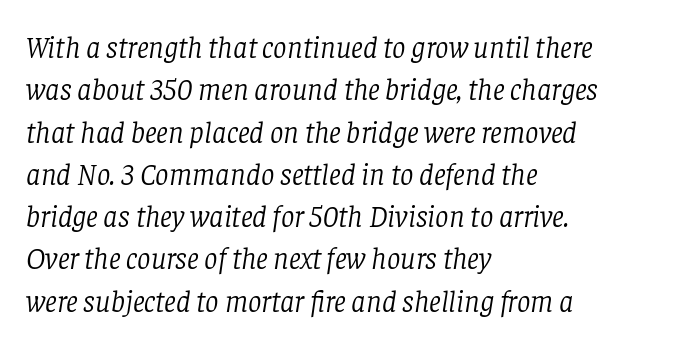
{"serif": "yes", "italic": "yes", "lean": "right", "slant_degrees": 8, "bold": "no", "weight": "light", "width": "normal", "stroke_contrast": "low", "x_height": "large", "monospaced": "no", "underline": "no", "align": "left", "line_spacing": "normal", "line_spacing_ratio": 1.41, "letter_spacing": "normal", "letter_spacing_em": 0.0, "glyph_px": 30}
